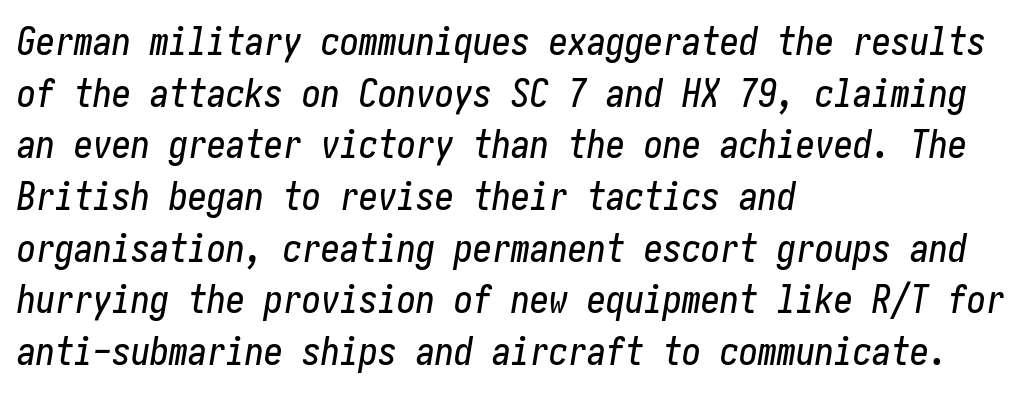
Q: Is the text italic (slanted)? A: Yes, it leans right by about 10 degrees.
Q: Is the text underlined? A: No.
Q: How is the paragraph aligned? A: Left-aligned.
Q: Is the spacing between letters normal or unusually wide? A: Normal.
Q: Is the spacing between lines tight, normal or loose? A: Normal.
Q: Width (condensed, normal, or wide)? A: Condensed.
Q: Stroke contrast? A: Low.
Q: x-height? A: Medium.
